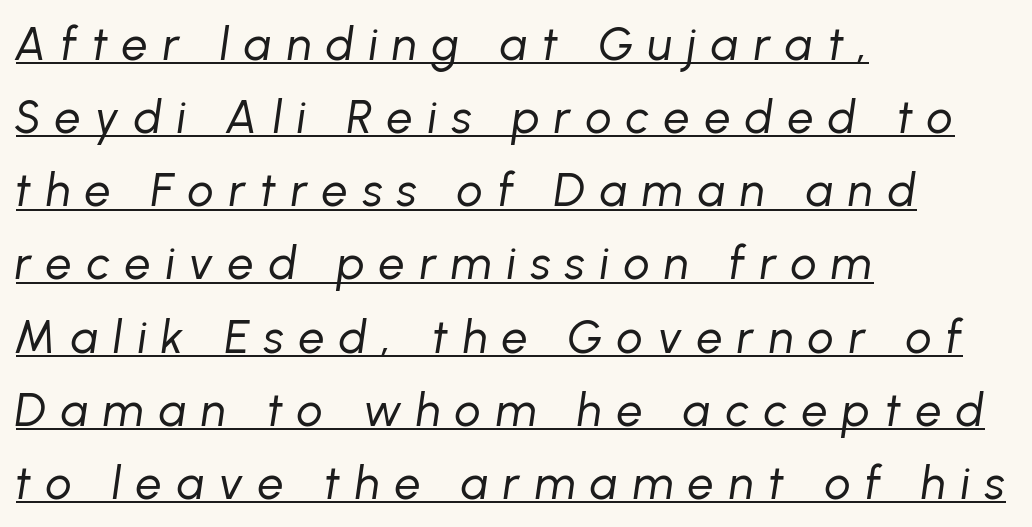
{"italic": "yes", "lean": "right", "slant_degrees": 8, "bold": "no", "weight": "regular", "width": "normal", "stroke_contrast": "low", "x_height": "medium", "monospaced": "no", "underline": "yes", "align": "left", "line_spacing": "normal", "line_spacing_ratio": 1.59, "letter_spacing": "wide", "letter_spacing_em": 0.32, "glyph_px": 46}
